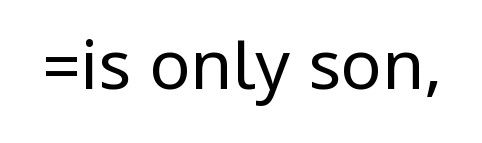
The image shows 68 px regular-weight, condensed sans-serif type, upright; set normal letter spacing, not underlined; low stroke contrast.
